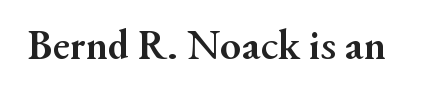
Q: Is the text bold? A: Yes.
Q: Is the text italic (slanted)? A: No, it is upright.
Q: Is the typeface a serif or a sans-serif typeface? A: Serif.
Q: Is the text underlined? A: No.
Q: Is the spacing between letters normal or unusually wide? A: Normal.
Q: Width (condensed, normal, or wide)? A: Normal.
Q: Stroke contrast? A: Medium.
Q: x-height? A: Small.
Q: Monospaced? A: No.
